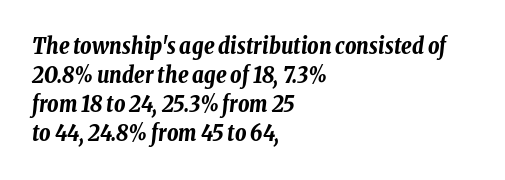
Honestly, there is no underline to notice here at all. The specimen reads as italic at a glance. The sample has been set heavy, in full bold. The letterforms sit shoulder to shoulder at normal distance. Horizontal bands of white between lines are of average thickness. Casual observation: everything's shoved over to the left.
